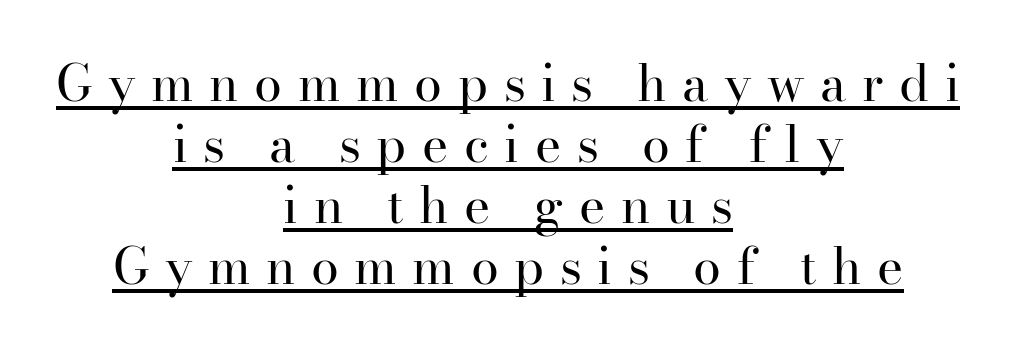
The image shows 50 px regular-weight serif type, upright; set centered, line spacing 1.22x, unusually wide letter spacing (+0.31 em), underlined; high stroke contrast and a small x-height.
